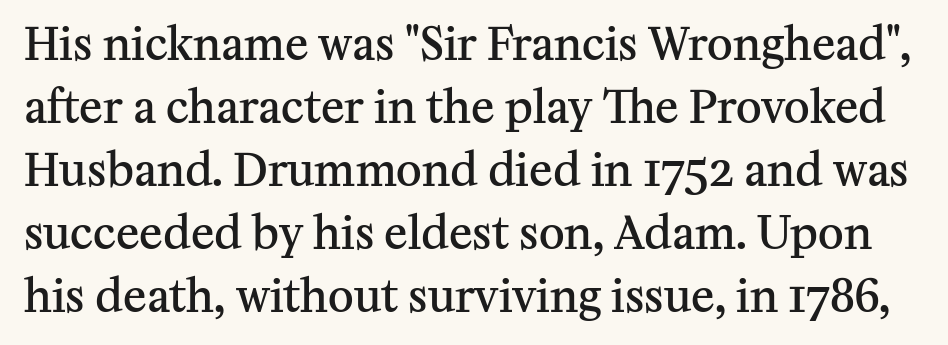
The image shows 44 px semibold serif type, upright; set normal line spacing (1.43x), normal letter spacing, not underlined; medium stroke contrast and a medium x-height.
